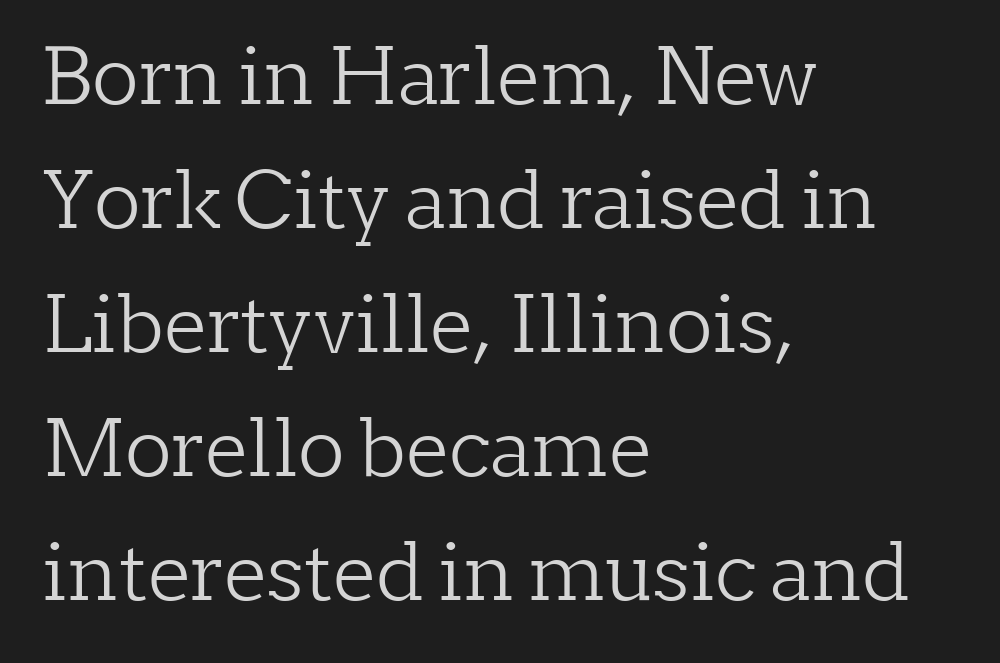
{"serif": "yes", "italic": "no", "bold": "no", "weight": "light", "width": "normal", "stroke_contrast": "low", "x_height": "medium", "monospaced": "no", "underline": "no", "align": "left", "line_spacing": "normal", "line_spacing_ratio": 1.59, "letter_spacing": "normal", "letter_spacing_em": 0.0, "glyph_px": 78}
